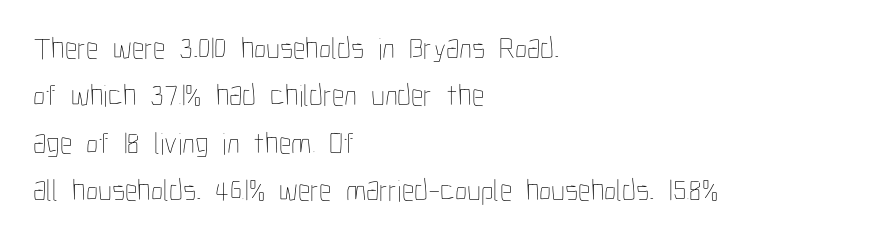
Q: Is the text bold? A: No.
Q: Is the text italic (slanted)? A: No, it is upright.
Q: Is the text underlined? A: No.
Q: How is the paragraph aligned? A: Left-aligned.
Q: Is the spacing between letters normal or unusually wide? A: Normal.
Q: Is the spacing between lines tight, normal or loose? A: Normal.
Q: Width (condensed, normal, or wide)? A: Condensed.
Q: Stroke contrast? A: Low.
Q: x-height? A: Medium.
Q: Monospaced? A: No.
